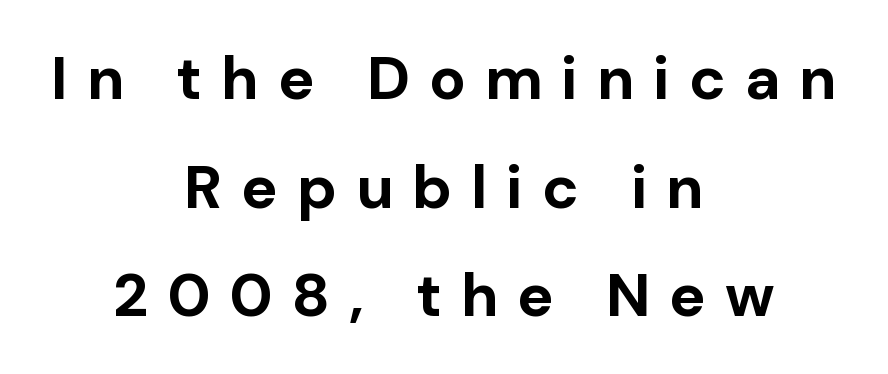
The image shows 61 px bold sans-serif type, upright; set centered, line spacing 1.78x, unusually wide letter spacing (+0.31 em), not underlined; low stroke contrast and a medium x-height.
